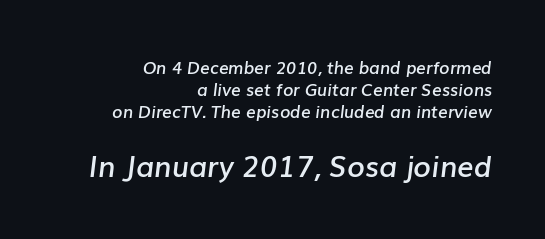
When letters slant like this, we call the style italic. Horizontally, the lines are justified to the trailing edge only. The strip under each line holds only bare page. Each letter keeps its own natural width here, so spacing adapts to shape. The glyphs have the mass of a demibold cut, below bold.
